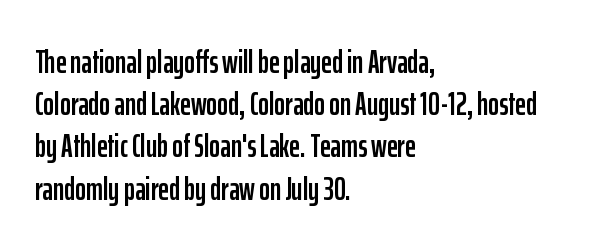
{"serif": "no", "italic": "no", "width": "condensed", "stroke_contrast": "low", "x_height": "medium", "monospaced": "no", "underline": "no", "align": "left", "line_spacing": "normal", "line_spacing_ratio": 1.28, "letter_spacing": "normal", "letter_spacing_em": 0.0, "glyph_px": 33}
